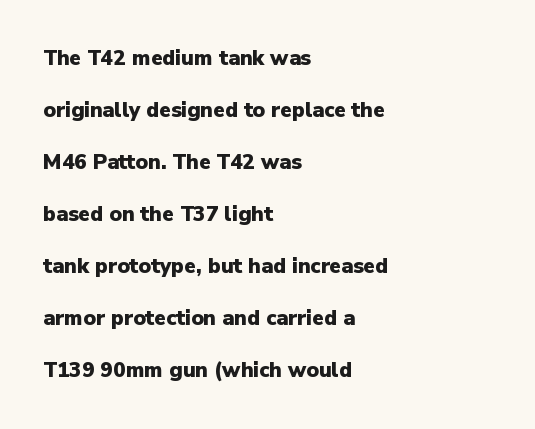
{"italic": "no", "bold": "yes", "underline": "no", "align": "left", "line_spacing": "loose", "line_spacing_ratio": 2.48, "letter_spacing": "normal", "letter_spacing_em": 0.0, "glyph_px": 21}
